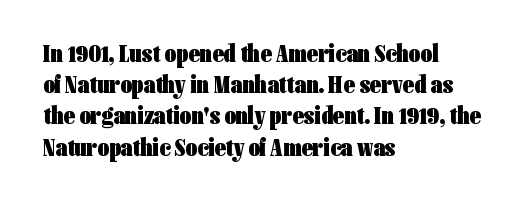
Q: Is the text bold? A: Yes.
Q: Is the text italic (slanted)? A: No, it is upright.
Q: Is the text underlined? A: No.
Q: How is the paragraph aligned? A: Left-aligned.
Q: Is the spacing between letters normal or unusually wide? A: Normal.
Q: Is the spacing between lines tight, normal or loose? A: Normal.
